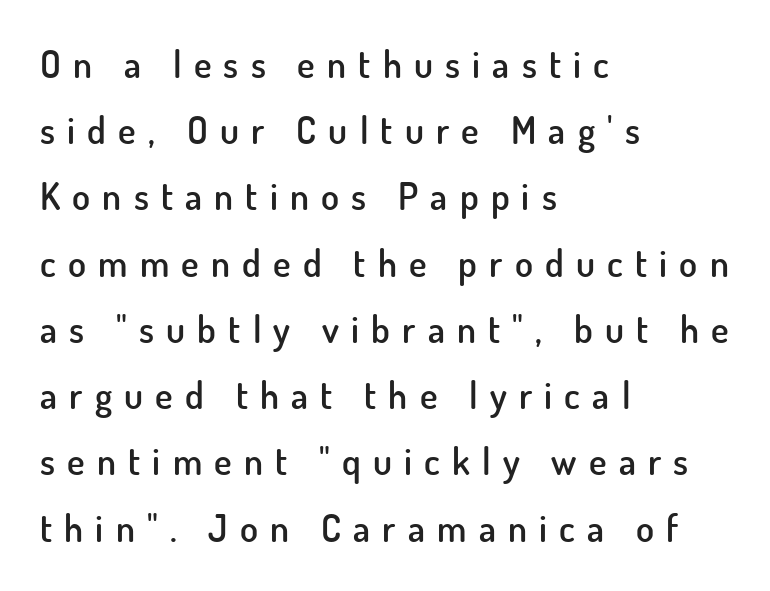
{"serif": "no", "italic": "no", "bold": "semi", "weight": "semibold", "width": "normal", "stroke_contrast": "low", "x_height": "small", "monospaced": "no", "underline": "no", "align": "left", "line_spacing_ratio": 1.79, "letter_spacing": "wide", "letter_spacing_em": 0.33, "glyph_px": 37}
